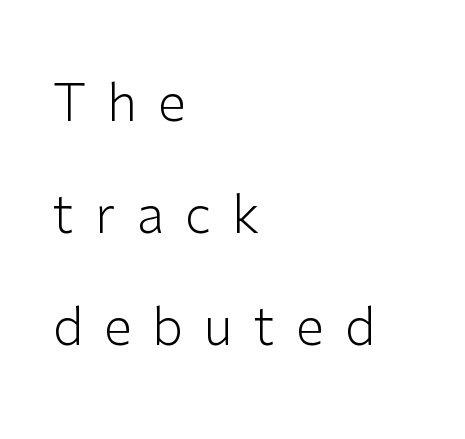
The image shows 51 px light sans-serif type, upright; set left-aligned, loose line spacing (2.2x), unusually wide letter spacing (+0.41 em), not underlined; low stroke contrast and a medium x-height.
